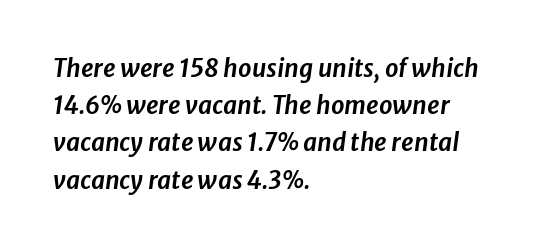
The image shows 24 px text type, italic (leaning right); set left-aligned, normal line spacing (1.55x), normal letter spacing, not underlined.
